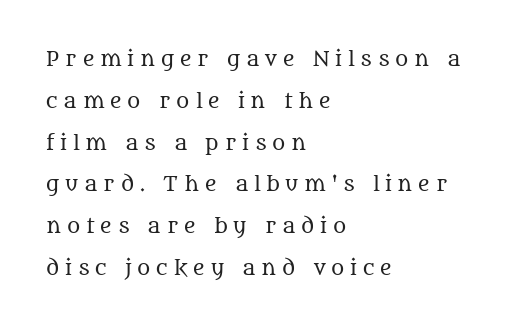
{"italic": "no", "bold": "no", "underline": "no", "align": "left", "line_spacing": "loose", "line_spacing_ratio": 2.09, "letter_spacing": "wide", "letter_spacing_em": 0.29, "glyph_px": 20}
